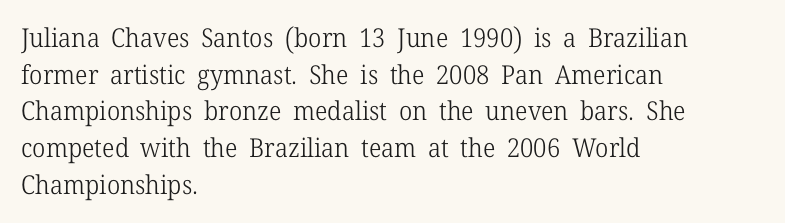
Q: Is the text bold? A: No.
Q: Is the text italic (slanted)? A: No, it is upright.
Q: Is the text underlined? A: No.
Q: How is the paragraph aligned? A: Left-aligned.
Q: Is the spacing between letters normal or unusually wide? A: Normal.
Q: Is the spacing between lines tight, normal or loose? A: Normal.
